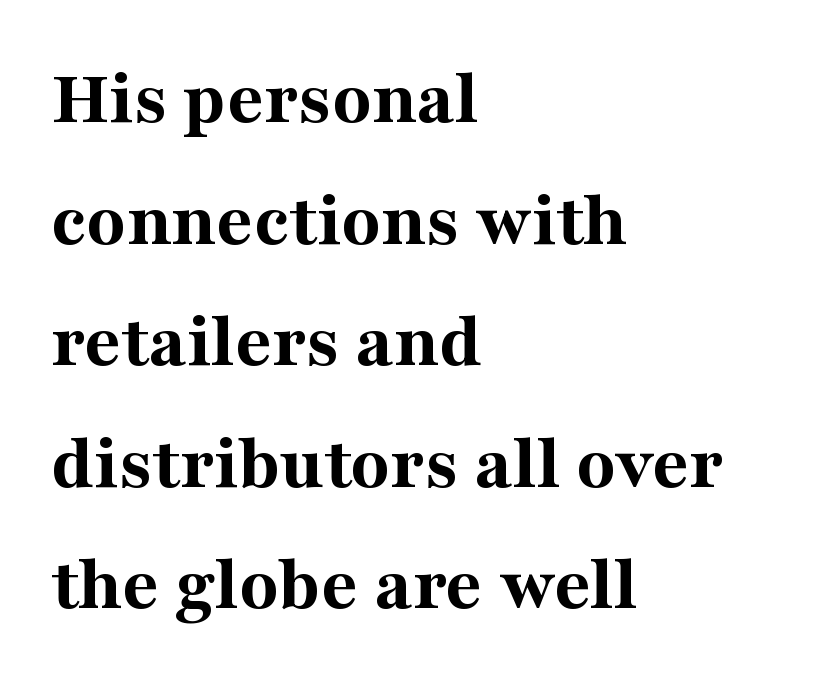
Q: Is the text bold? A: Yes.
Q: Is the text italic (slanted)? A: No, it is upright.
Q: Is the typeface a serif or a sans-serif typeface? A: Serif.
Q: Is the text underlined? A: No.
Q: How is the paragraph aligned? A: Left-aligned.
Q: Is the spacing between letters normal or unusually wide? A: Normal.
Q: Is the spacing between lines tight, normal or loose? A: Normal.
Q: Width (condensed, normal, or wide)? A: Normal.
Q: Stroke contrast? A: Medium.
Q: x-height? A: Medium.
Q: Monospaced? A: No.
